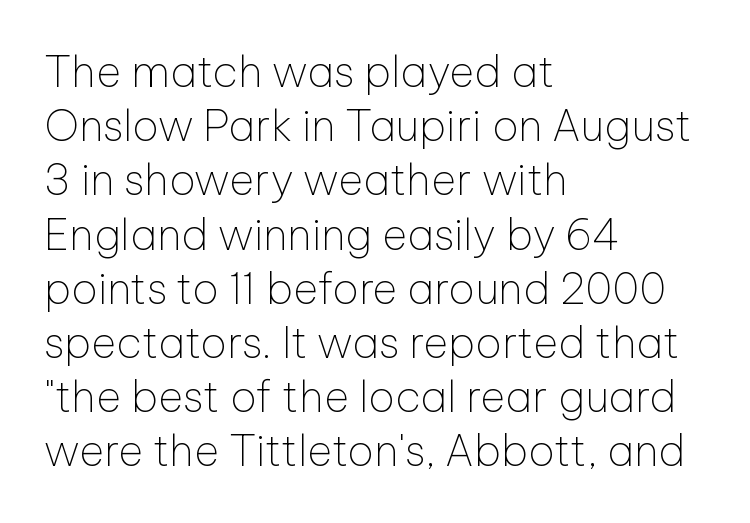
The image shows 43 px thin sans-serif type, upright; set left-aligned, normal line spacing (1.26x), normal letter spacing, not underlined; low stroke contrast and a medium x-height.
